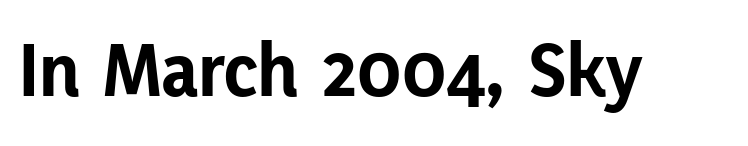
{"serif": "no", "italic": "no", "bold": "yes", "weight": "bold", "width": "normal", "stroke_contrast": "low", "x_height": "medium", "monospaced": "no", "underline": "no", "letter_spacing": "normal", "letter_spacing_em": 0.0, "glyph_px": 80}
